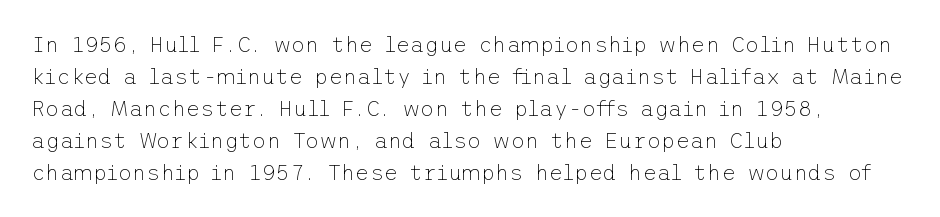
The image shows 22 px text type, upright; set left-aligned, normal line spacing (1.46x), normal letter spacing, not underlined.
